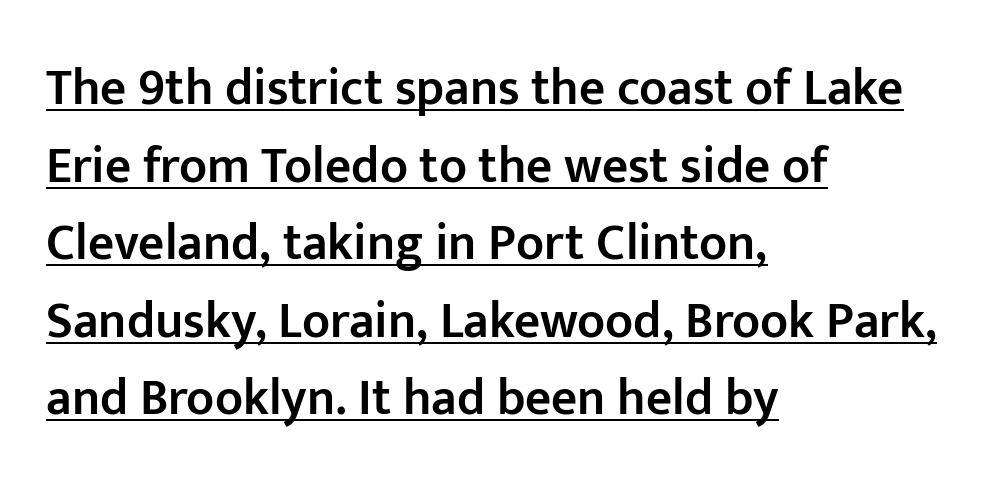
{"serif": "no", "italic": "no", "bold": "semi", "weight": "semibold", "width": "normal", "stroke_contrast": "low", "x_height": "medium", "monospaced": "no", "underline": "yes", "align": "left", "line_spacing": "normal", "line_spacing_ratio": 1.52, "letter_spacing": "normal", "letter_spacing_em": 0.0, "glyph_px": 51}
